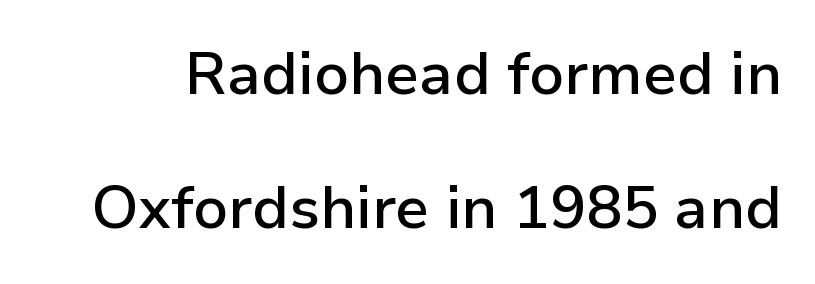
Q: Is the text bold? A: Semi-bold.
Q: Is the text italic (slanted)? A: No, it is upright.
Q: Is the typeface a serif or a sans-serif typeface? A: Sans-serif.
Q: Is the text underlined? A: No.
Q: Is the spacing between letters normal or unusually wide? A: Normal.
Q: Is the spacing between lines tight, normal or loose? A: Loose.
Q: Width (condensed, normal, or wide)? A: Normal.
Q: Stroke contrast? A: Low.
Q: x-height? A: Medium.
Q: Monospaced? A: No.
